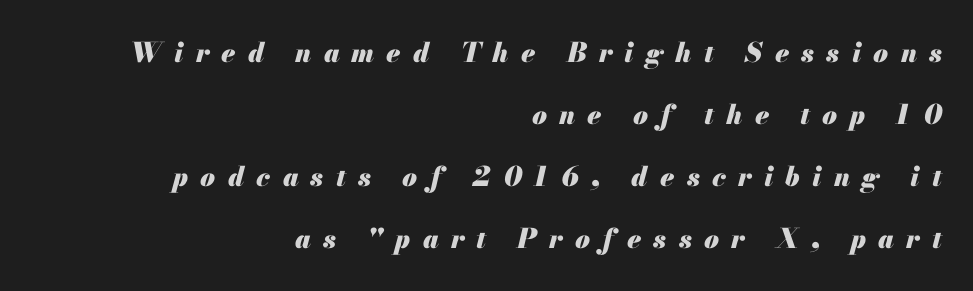
Q: Is the text bold? A: Yes.
Q: Is the text italic (slanted)? A: Yes, it leans right by about 13 degrees.
Q: Is the text underlined? A: No.
Q: How is the paragraph aligned? A: Right-aligned.
Q: Is the spacing between letters normal or unusually wide? A: Unusually wide.
Q: Is the spacing between lines tight, normal or loose? A: Loose.
